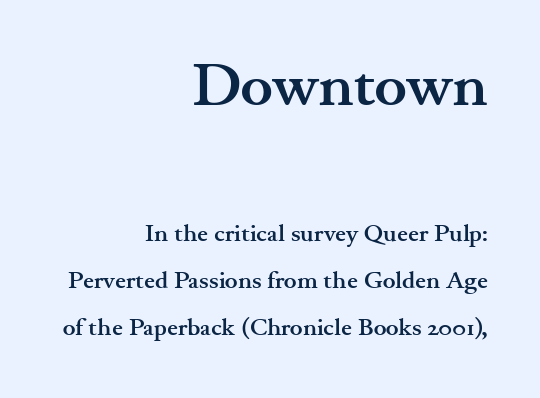
{"serif": "yes", "italic": "no", "bold": "yes", "weight": "semibold", "width": "wide", "stroke_contrast": "medium", "x_height": "small", "monospaced": "no", "underline": "no", "align": "right", "line_spacing": "loose", "line_spacing_ratio": 1.96, "letter_spacing": "normal", "letter_spacing_em": 0.0, "larger_block": "first", "size_ratio": 2.54, "glyph_px": 61}
